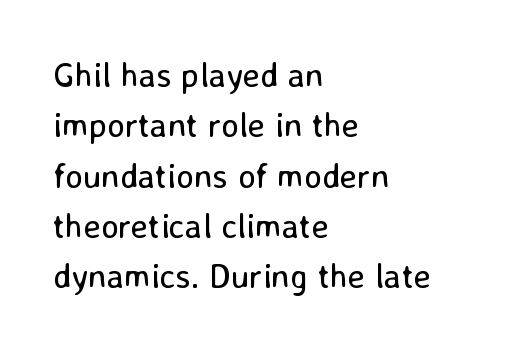
The image shows 34 px regular-weight sans-serif type, upright; set left-aligned, normal line spacing (1.48x), normal letter spacing, not underlined; low stroke contrast and a medium x-height.
